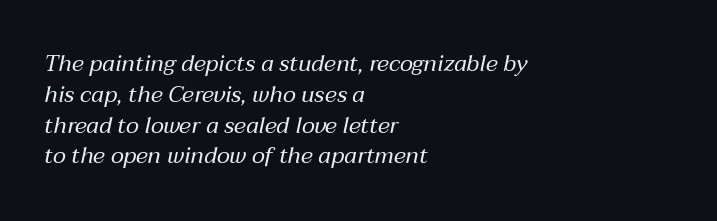
{"italic": "yes", "lean": "right", "slant_degrees": 12, "bold": "no", "underline": "no", "align": "left", "line_spacing": "normal", "line_spacing_ratio": 1.34, "letter_spacing": "normal", "letter_spacing_em": 0.0, "glyph_px": 23}
